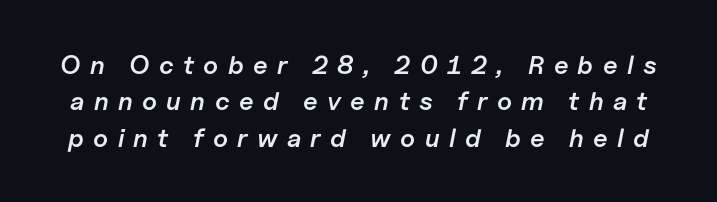
Q: Is the text bold? A: Semi-bold.
Q: Is the text italic (slanted)? A: Yes, it leans right by about 11 degrees.
Q: Is the text underlined? A: No.
Q: Is the spacing between letters normal or unusually wide? A: Unusually wide.
Q: Is the spacing between lines tight, normal or loose? A: Normal.
